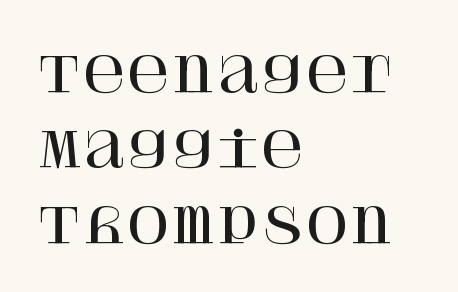
The image shows 48 px serif type, upright; set left-aligned, normal line spacing (1.57x), normal letter spacing, not underlined; high stroke contrast and a large x-height.
